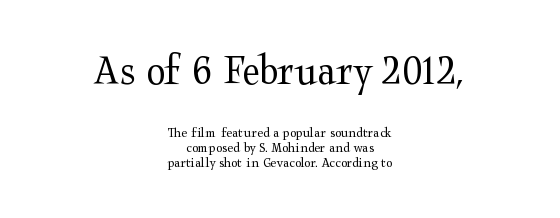
Q: Is the text bold? A: No.
Q: Is the text italic (slanted)? A: No, it is upright.
Q: Is the typeface a serif or a sans-serif typeface? A: Serif.
Q: Is the text underlined? A: No.
Q: How is the paragraph aligned? A: Centered.
Q: Is the spacing between letters normal or unusually wide? A: Normal.
Q: Is the spacing between lines tight, normal or loose? A: Tight.
Q: Which block of text is set in a larger size, the first (top) or the second (bottom)? A: The first (top) one.
Q: Width (condensed, normal, or wide)? A: Wide.
Q: Stroke contrast? A: Medium.
Q: x-height? A: Medium.
Q: Monospaced? A: No.
